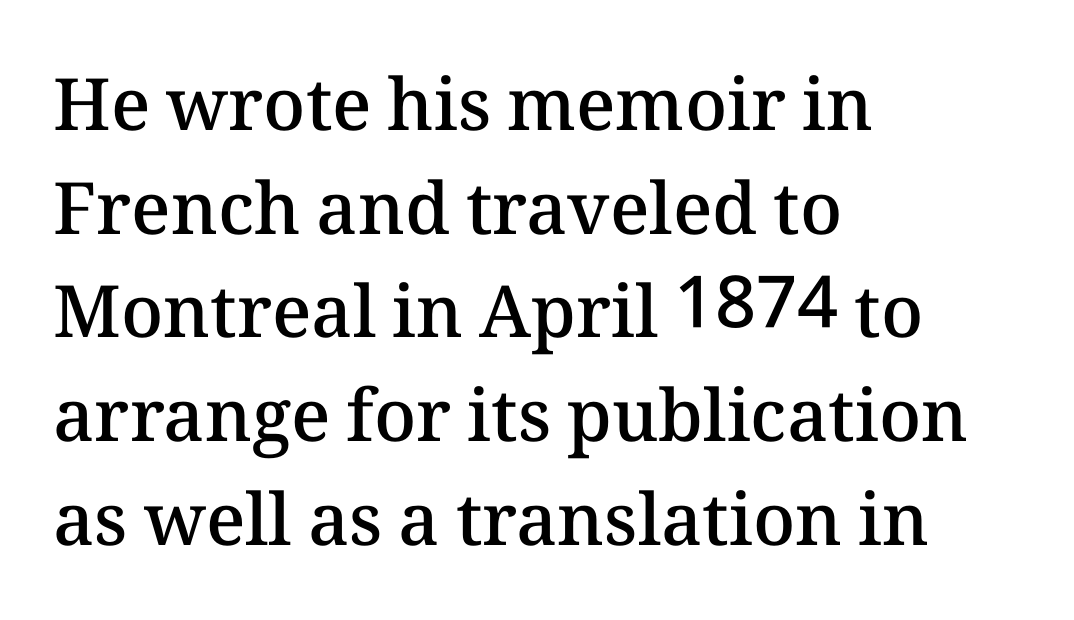
Q: Is the text bold? A: Semi-bold.
Q: Is the text italic (slanted)? A: No, it is upright.
Q: Is the text underlined? A: No.
Q: How is the paragraph aligned? A: Left-aligned.
Q: Is the spacing between letters normal or unusually wide? A: Normal.
Q: Is the spacing between lines tight, normal or loose? A: Normal.
Q: Width (condensed, normal, or wide)? A: Normal.
Q: Stroke contrast? A: Medium.
Q: x-height? A: Medium.
Q: Monospaced? A: No.
